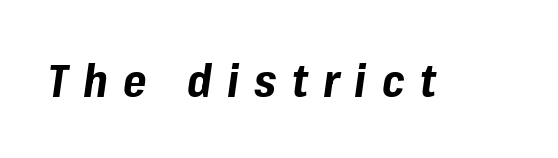
The image shows 45 px bold type, italic (leaning right); set unusually wide letter spacing (+0.34 em), not underlined; low stroke contrast and a medium x-height.
